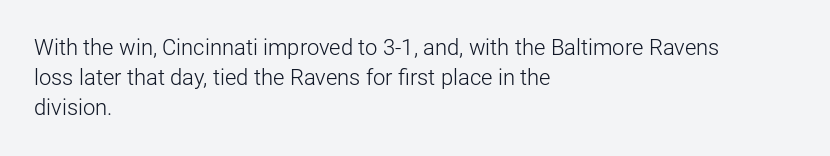
Q: Is the text bold? A: No.
Q: Is the text italic (slanted)? A: No, it is upright.
Q: Is the text underlined? A: No.
Q: How is the paragraph aligned? A: Left-aligned.
Q: Is the spacing between letters normal or unusually wide? A: Normal.
Q: Is the spacing between lines tight, normal or loose? A: Normal.
